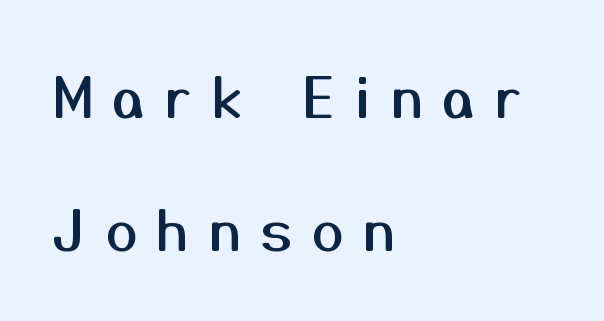
Q: Is the text italic (slanted)? A: No, it is upright.
Q: Is the typeface a serif or a sans-serif typeface? A: Sans-serif.
Q: Is the text underlined? A: No.
Q: How is the paragraph aligned? A: Left-aligned.
Q: Is the spacing between letters normal or unusually wide? A: Unusually wide.
Q: Is the spacing between lines tight, normal or loose? A: Loose.
Q: Width (condensed, normal, or wide)? A: Normal.
Q: Stroke contrast? A: Medium.
Q: x-height? A: Medium.
Q: Monospaced? A: No.
